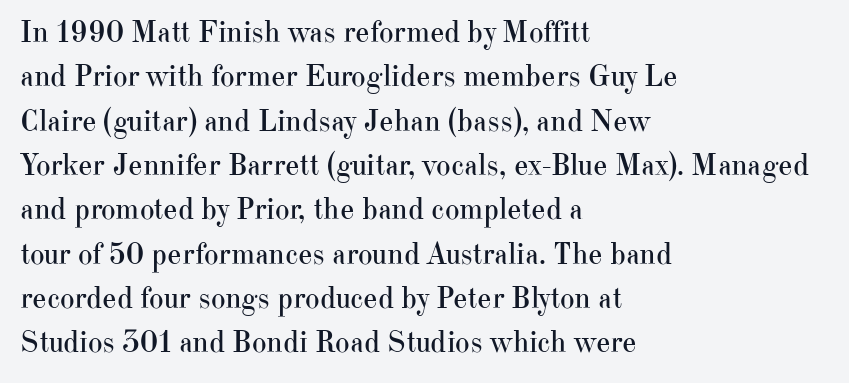
Q: Is the text bold? A: No.
Q: Is the text italic (slanted)? A: No, it is upright.
Q: Is the typeface a serif or a sans-serif typeface? A: Serif.
Q: Is the text underlined? A: No.
Q: How is the paragraph aligned? A: Left-aligned.
Q: Is the spacing between letters normal or unusually wide? A: Normal.
Q: Is the spacing between lines tight, normal or loose? A: Normal.
Q: Width (condensed, normal, or wide)? A: Normal.
Q: Stroke contrast? A: High.
Q: x-height? A: Small.
Q: Monospaced? A: No.
